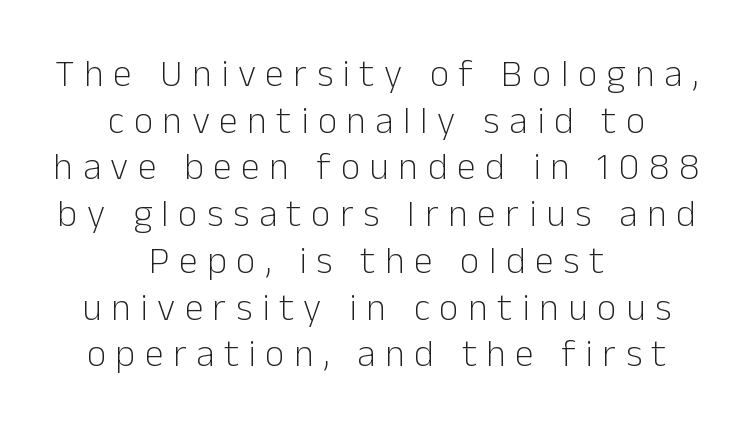
Q: Is the text bold? A: No.
Q: Is the text italic (slanted)? A: No, it is upright.
Q: Is the typeface a serif or a sans-serif typeface? A: Sans-serif.
Q: Is the text underlined? A: No.
Q: How is the paragraph aligned? A: Centered.
Q: Is the spacing between letters normal or unusually wide? A: Unusually wide.
Q: Width (condensed, normal, or wide)? A: Normal.
Q: Stroke contrast? A: Low.
Q: x-height? A: Medium.
Q: Monospaced? A: No.
